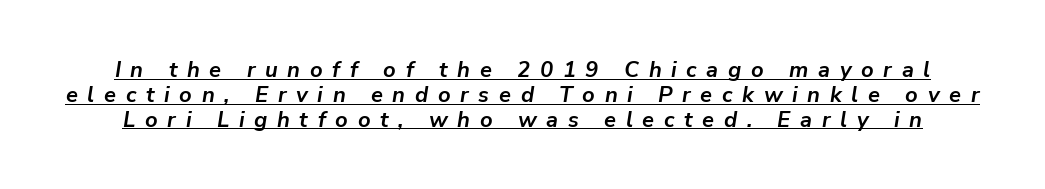
The image shows 22 px bold type, italic (leaning right); set tight line spacing (1.13x), unusually wide letter spacing (+0.44 em), underlined.
